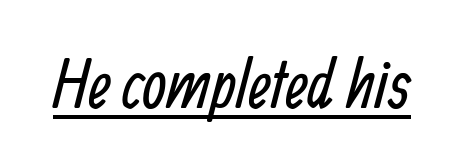
Nobody touched the tracking dial on this one. Students, observe the line beneath the letters — that is underlining. Looks like regular typesetting: each glyph gets only the width it needs. The font family rendered here belongs to the sans-serif group. Summary of weight: not heavy and not bold.
